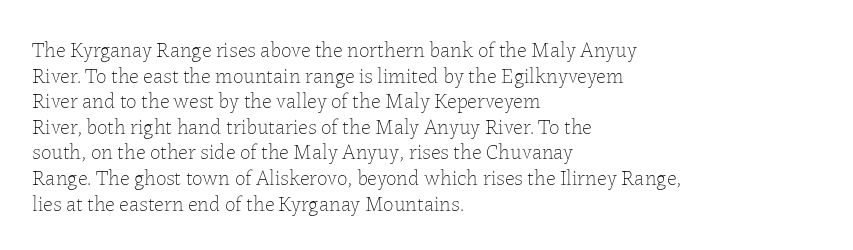
The image shows 21 px text type, upright; set left-aligned, line spacing 1.22x, normal letter spacing, not underlined.
